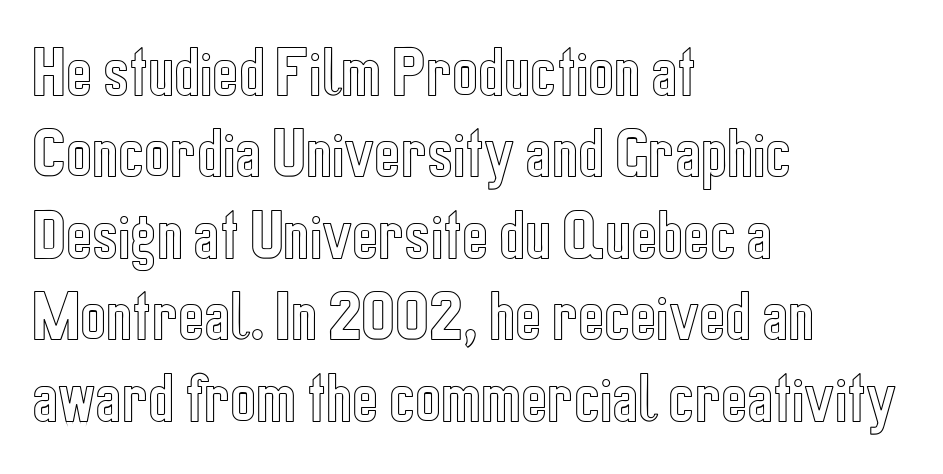
{"italic": "no", "width": "condensed", "x_height": "medium", "monospaced": "no", "underline": "no", "align": "left", "line_spacing": "normal", "line_spacing_ratio": 1.48, "letter_spacing": "normal", "letter_spacing_em": 0.0, "glyph_px": 55}
